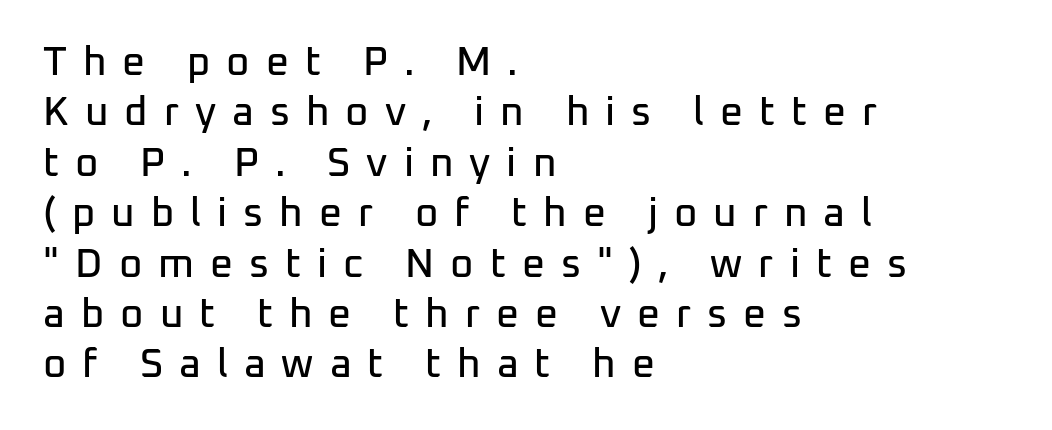
The zone under the glyphs is completely vacant. A typesetter would call this leading conventional body-copy spacing. Is the block centered? No — it sits flush against the left margin. The horizontal fit of the characters is loose and conspicuously gappy. This is the regular roman posture of the typeface.
